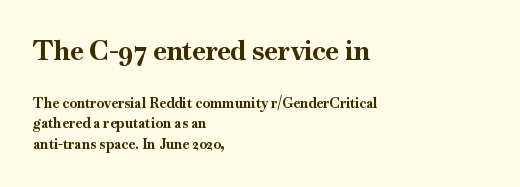
The image shows 27 px bold type, upright; set left-aligned, normal line spacing (1.46x), normal letter spacing, not underlined; the first (top) block is 1.93x larger.
